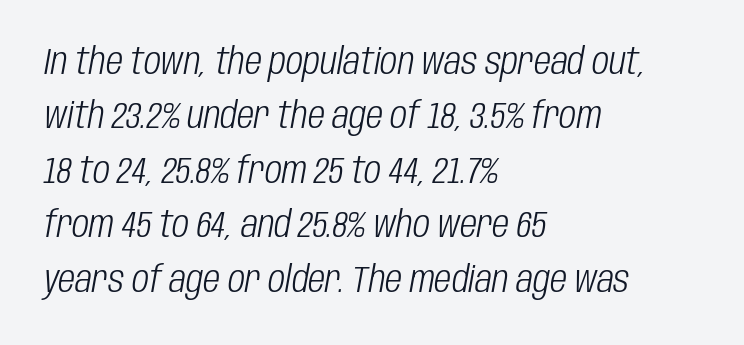
Q: Is the text bold? A: No.
Q: Is the text italic (slanted)? A: Yes, it leans right by about 10 degrees.
Q: Is the text underlined? A: No.
Q: How is the paragraph aligned? A: Left-aligned.
Q: Is the spacing between letters normal or unusually wide? A: Normal.
Q: Is the spacing between lines tight, normal or loose? A: Normal.
Q: Width (condensed, normal, or wide)? A: Condensed.
Q: Stroke contrast? A: Low.
Q: x-height? A: Large.
Q: Monospaced? A: No.
